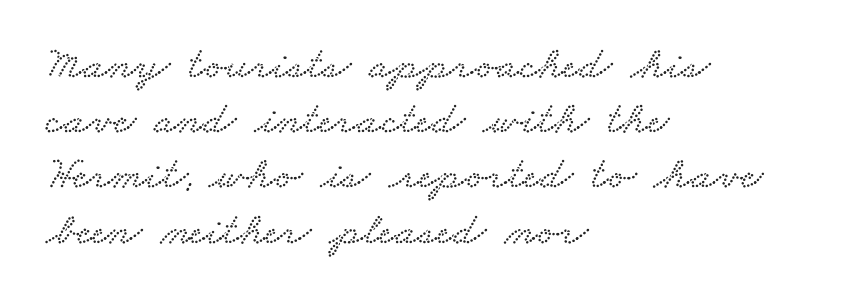
{"serif": "yes", "width": "wide", "stroke_contrast": "low", "x_height": "small", "monospaced": "no", "underline": "no", "align": "left", "line_spacing_ratio": 1.2, "letter_spacing": "normal", "letter_spacing_em": 0.0, "glyph_px": 46}
